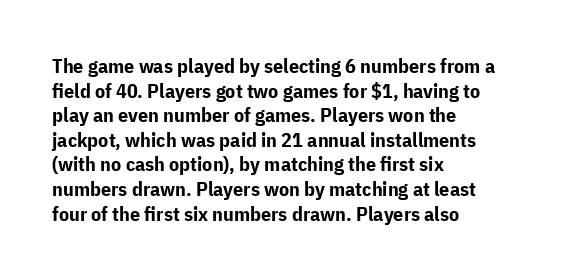
The image shows 20 px bold type, upright; set left-aligned, line spacing 1.23x, normal letter spacing, not underlined.
